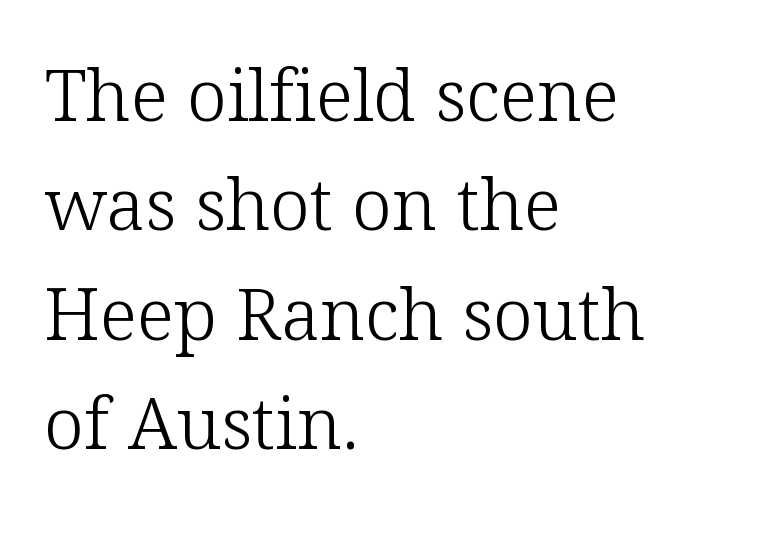
Q: Is the text bold? A: No.
Q: Is the text italic (slanted)? A: No, it is upright.
Q: Is the typeface a serif or a sans-serif typeface? A: Serif.
Q: Is the text underlined? A: No.
Q: How is the paragraph aligned? A: Left-aligned.
Q: Is the spacing between letters normal or unusually wide? A: Normal.
Q: Is the spacing between lines tight, normal or loose? A: Normal.
Q: Width (condensed, normal, or wide)? A: Normal.
Q: Stroke contrast? A: Low.
Q: x-height? A: Medium.
Q: Monospaced? A: No.
